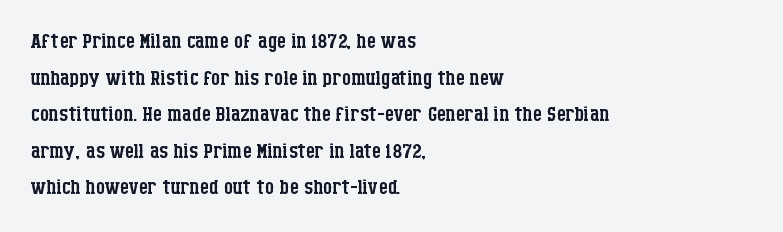
Q: Is the text bold? A: No.
Q: Is the text italic (slanted)? A: No, it is upright.
Q: Is the typeface a serif or a sans-serif typeface? A: Serif.
Q: Is the text underlined? A: No.
Q: How is the paragraph aligned? A: Left-aligned.
Q: Is the spacing between letters normal or unusually wide? A: Normal.
Q: Is the spacing between lines tight, normal or loose? A: Normal.
Q: Width (condensed, normal, or wide)? A: Condensed.
Q: Stroke contrast? A: Low.
Q: x-height? A: Large.
Q: Monospaced? A: No.
